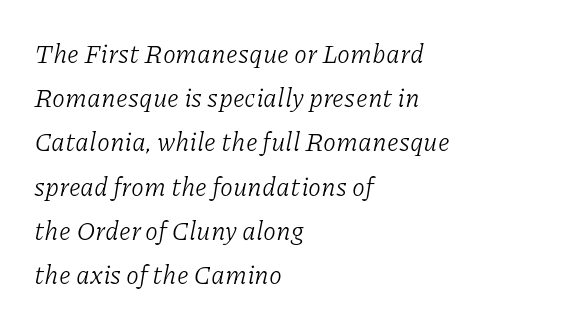
{"italic": "yes", "lean": "right", "slant_degrees": 11, "bold": "no", "underline": "no", "align": "left", "line_spacing": "normal", "line_spacing_ratio": 1.7, "letter_spacing": "normal", "letter_spacing_em": 0.0, "glyph_px": 26}
